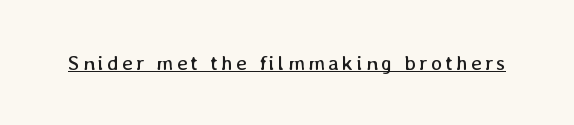
The image shows 21 px text type, upright; set underlined.
